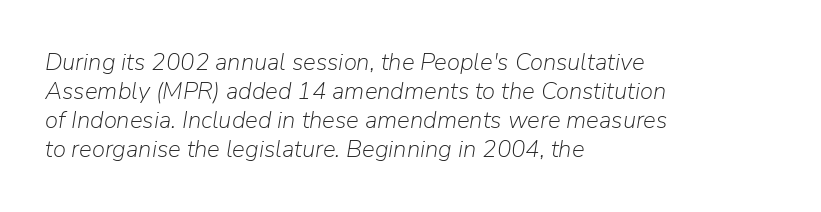
{"italic": "yes", "lean": "right", "slant_degrees": 9, "bold": "no", "underline": "no", "align": "left", "line_spacing_ratio": 1.21, "letter_spacing": "normal", "letter_spacing_em": 0.0, "glyph_px": 24}
